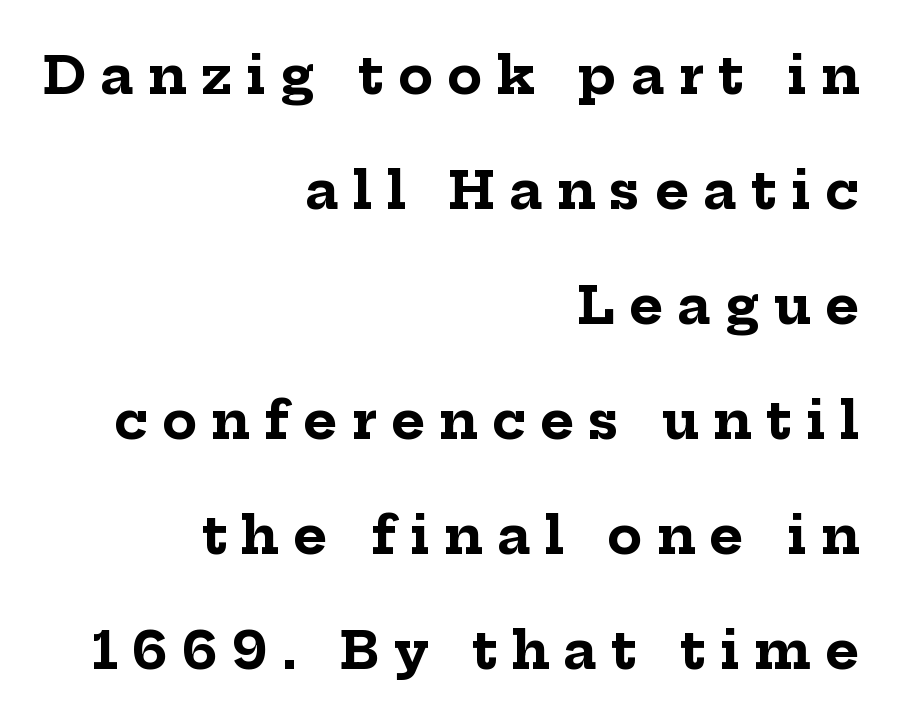
If you drew a line through each stem, it would be perfectly vertical. Its strokes are broad and dark, the hallmark of bold type. Each new line begins a long way beneath the previous one. This sample has the flowing, uneven cadence of proportional lettering. These lines are set flush right with a ragged left edge.
